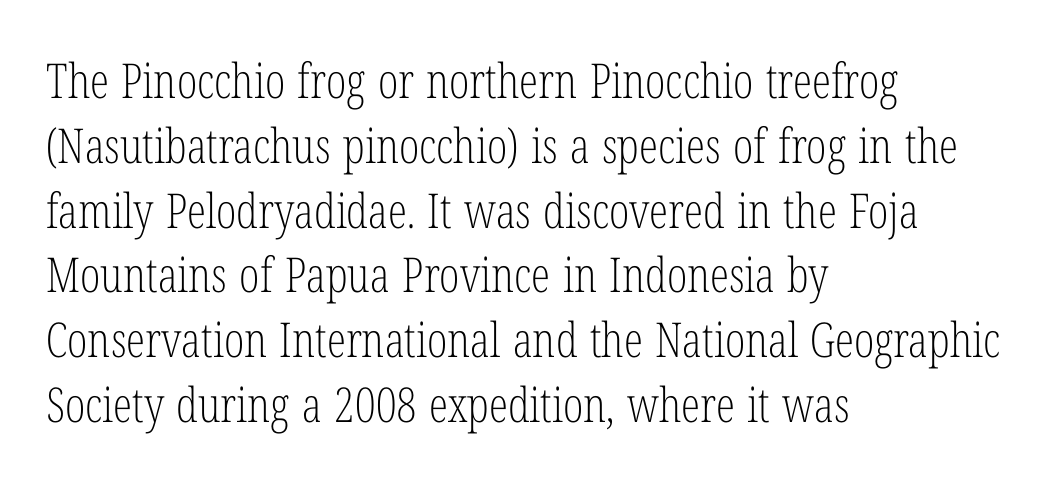
The typesetting does not lean heavy: it is not bold. Leading matches the norm, producing a regular column. The paragraph has a hard left edge and a soft right edge. Examine the stroke ends and you'll spot serifs. You could not count columns in this text — the font is proportionally spaced. You can tell it's not italic because the verticals are truly vertical.
